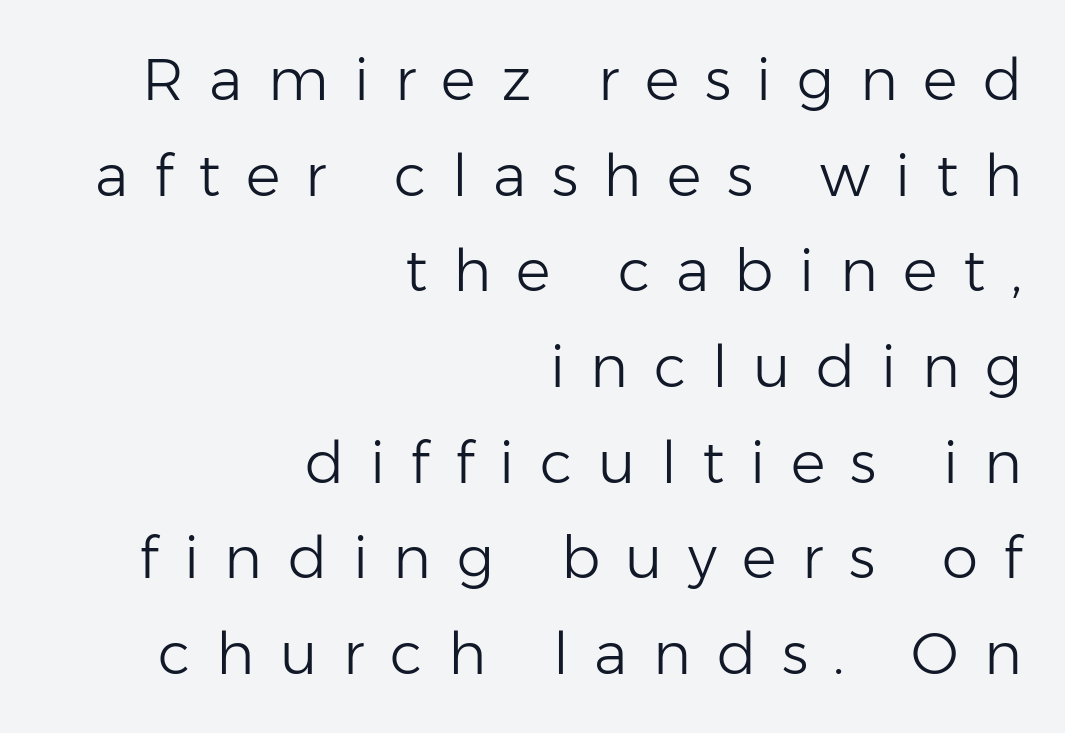
{"serif": "no", "italic": "no", "bold": "no", "weight": "light", "width": "normal", "stroke_contrast": "low", "x_height": "medium", "monospaced": "no", "underline": "no", "align": "right", "line_spacing": "normal", "line_spacing_ratio": 1.65, "letter_spacing": "wide", "letter_spacing_em": 0.44, "glyph_px": 58}
